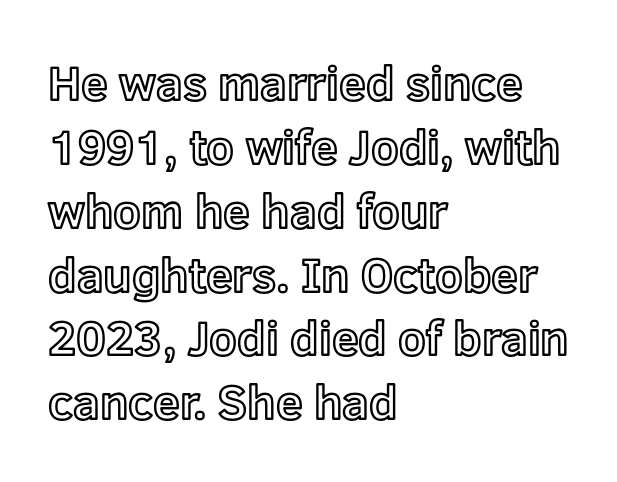
{"italic": "no", "width": "normal", "x_height": "medium", "monospaced": "no", "underline": "no", "align": "left", "line_spacing": "normal", "line_spacing_ratio": 1.33, "letter_spacing": "normal", "letter_spacing_em": 0.0, "glyph_px": 48}
